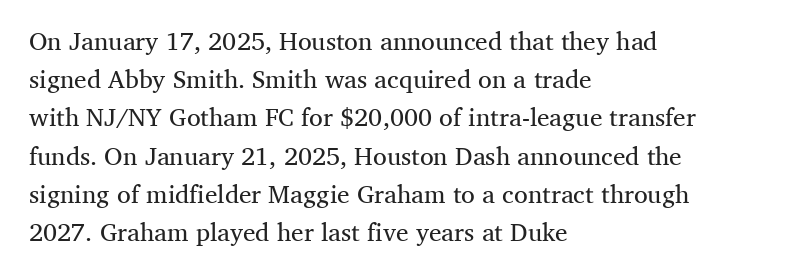
The glyphs are unaccompanied by any horizontal stroke below them. Posture: vertical. These lines keep a tight, regular rhythm from letter to letter. Interline gaps are of average width in this sample. The paragraph shown leans on its left margin.
